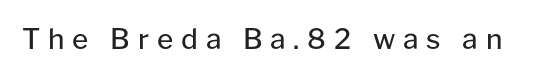
The face used here is proportionally spaced, like ordinary book or web type. Characters follow at a spacing far wider than the type designer built in. These lines are composed in type without serifs. Glance below the letters and you will spot only blank space. Stems and bowls with no extra thickness — not bold.
